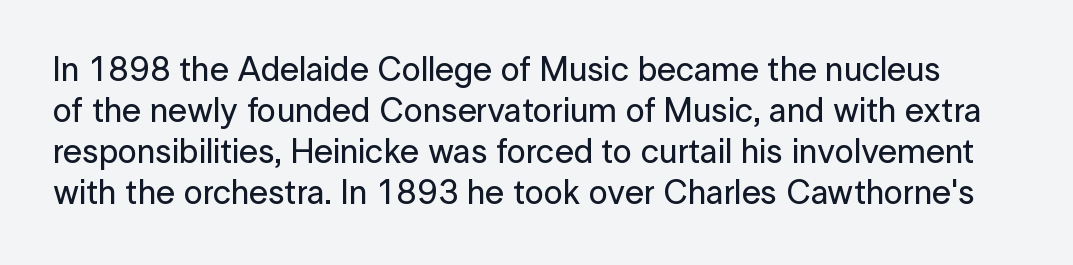
Q: Is the text italic (slanted)? A: No, it is upright.
Q: Is the typeface a serif or a sans-serif typeface? A: Sans-serif.
Q: Is the text underlined? A: No.
Q: Is the spacing between letters normal or unusually wide? A: Normal.
Q: Width (condensed, normal, or wide)? A: Normal.
Q: Stroke contrast? A: Low.
Q: x-height? A: Medium.
Q: Monospaced? A: No.
